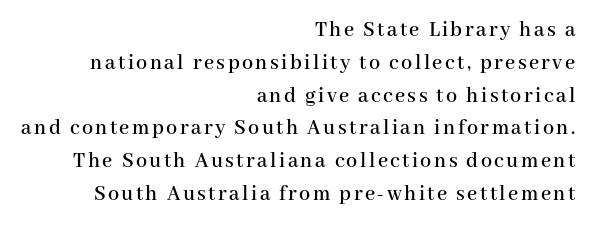
Q: Is the text italic (slanted)? A: No, it is upright.
Q: Is the text underlined? A: No.
Q: How is the paragraph aligned? A: Right-aligned.
Q: Is the spacing between lines tight, normal or loose? A: Normal.
